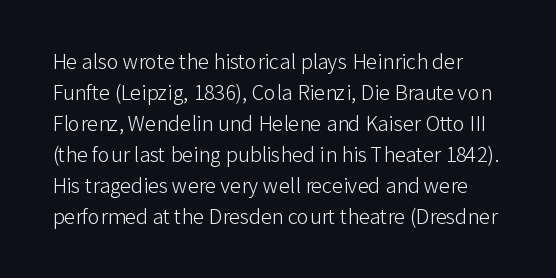
{"italic": "no", "bold": "no", "underline": "no", "line_spacing": "normal", "line_spacing_ratio": 1.55, "letter_spacing": "normal", "letter_spacing_em": 0.0, "glyph_px": 20}
